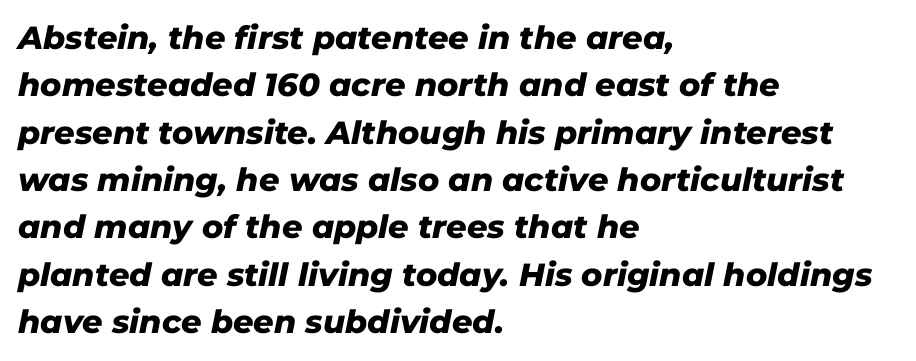
Vertical spacing — default. This is oblique type, the kind used for emphasis or titles. Glance below the letters and you will spot only blank space. Students, note that the glyphs here touch the page at normal intervals. Proportional: the letters do not fall into vertical columns.
